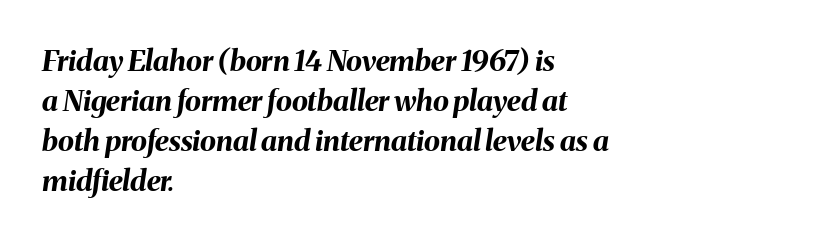
The image shows 29 px bold type, italic (leaning right); set left-aligned, normal line spacing (1.38x), normal letter spacing, not underlined; medium stroke contrast and a medium x-height.
